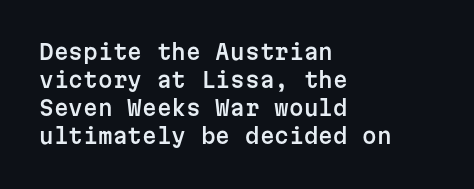
{"italic": "no", "underline": "no", "align": "left", "line_spacing": "normal", "line_spacing_ratio": 1.34, "letter_spacing": "normal", "letter_spacing_em": 0.0, "glyph_px": 21}
